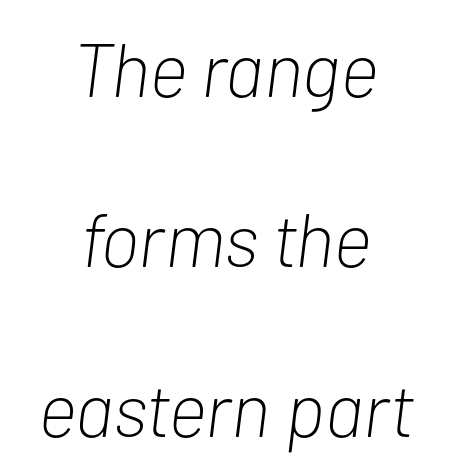
The image shows 76 px light, condensed type, italic (leaning right); set centered, loose line spacing (2.24x), normal letter spacing, not underlined; low stroke contrast and a medium x-height.
